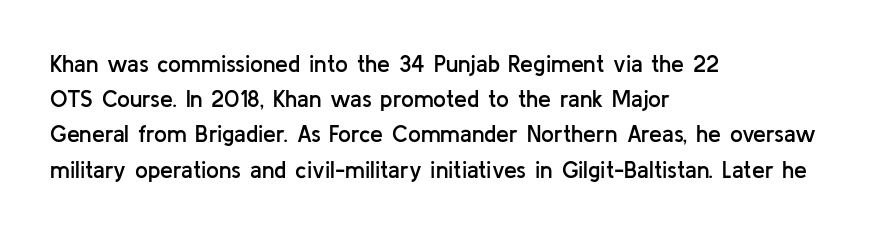
Summary of weight: moderately heavy, a semibold. You could call the tracking neutral — neither tight nor loose. Unmarked baselines from the first word to the last. Quick note: interline space is typical.
